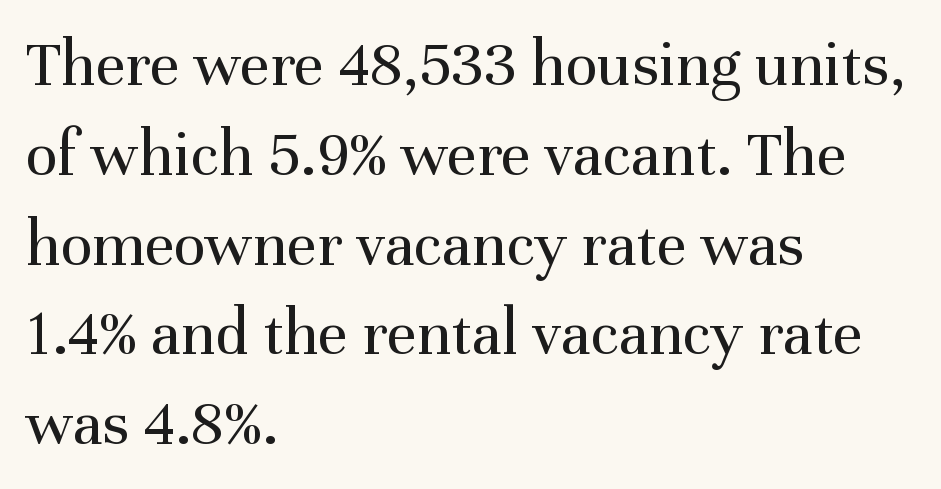
No heavy texture on the line: the type isn't bold. Proportional: the letters do not fall into vertical columns. These lines were composed using upright roman letters. The designer went with a serif here, giving each stem small feet. Does extra space separate the letters? No, they use regular spacing.
